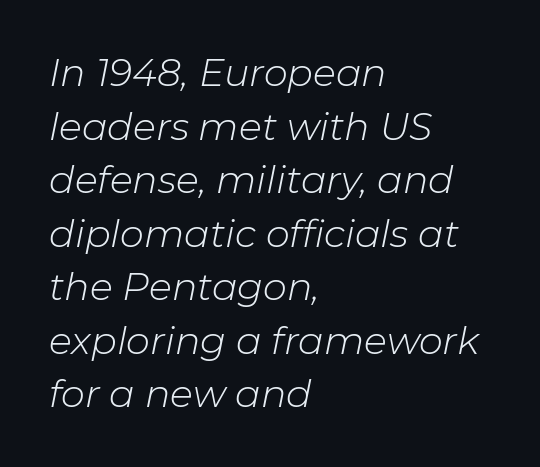
The image shows 38 px light type, italic (leaning right); set left-aligned, normal line spacing (1.41x), normal letter spacing, not underlined; low stroke contrast and a medium x-height.
